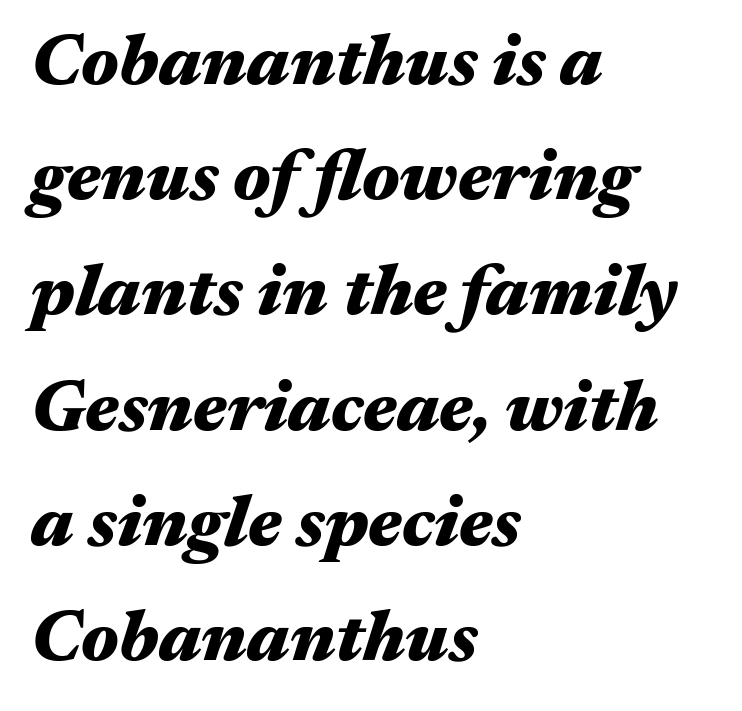
The specimen omits any rule beneath the text block's lines. As a designer I'd log this as weight 700, bold. Whoever set this chose a conventional vertical rhythm. These lines are set flush left with a ragged right edge. The letters are slanted; this is an italic face. Here the designer chose a conventional face with non-uniform glyph widths.
